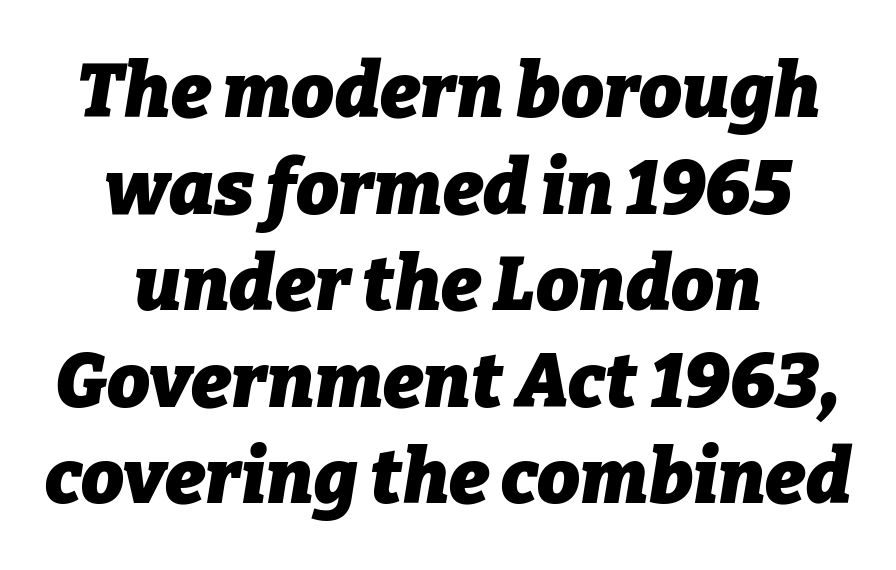
{"italic": "yes", "lean": "right", "slant_degrees": 9, "bold": "yes", "weight": "heavy", "width": "normal", "stroke_contrast": "low", "x_height": "medium", "monospaced": "no", "underline": "no", "align": "center", "line_spacing": "normal", "line_spacing_ratio": 1.27, "letter_spacing": "normal", "letter_spacing_em": 0.0, "glyph_px": 76}
